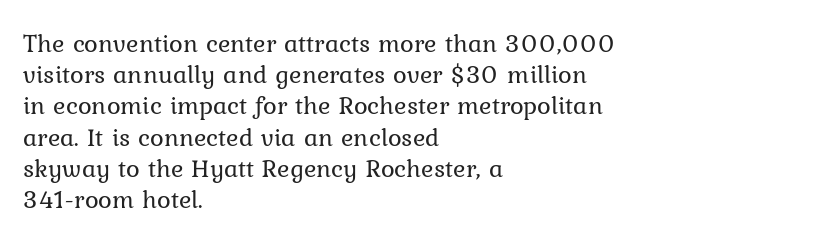
{"italic": "no", "bold": "no", "underline": "no", "align": "left", "line_spacing_ratio": 1.2, "letter_spacing": "normal", "letter_spacing_em": 0.0, "glyph_px": 26}
